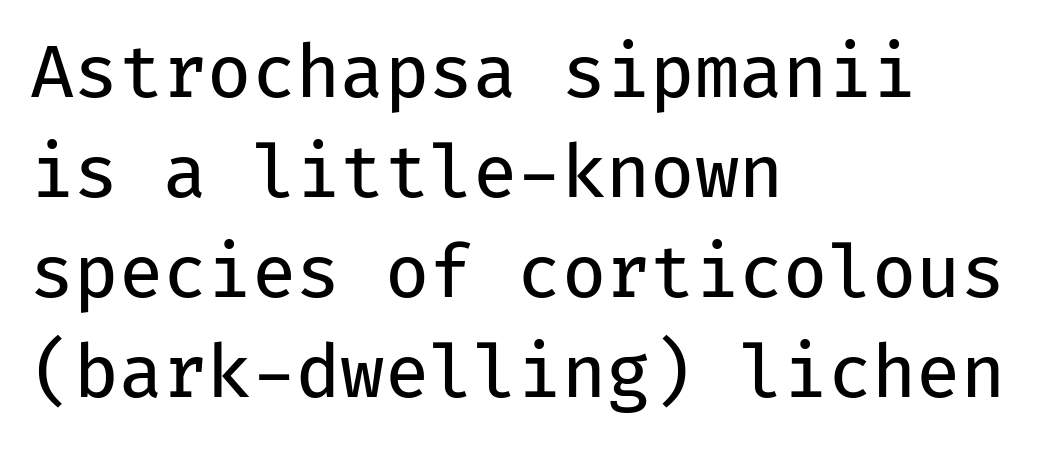
Q: Is the text bold? A: No.
Q: Is the text italic (slanted)? A: No, it is upright.
Q: Is the typeface a serif or a sans-serif typeface? A: Sans-serif.
Q: Is the text underlined? A: No.
Q: How is the paragraph aligned? A: Left-aligned.
Q: Is the spacing between letters normal or unusually wide? A: Normal.
Q: Is the spacing between lines tight, normal or loose? A: Normal.
Q: Width (condensed, normal, or wide)? A: Normal.
Q: Stroke contrast? A: Low.
Q: x-height? A: Medium.
Q: Monospaced? A: Yes.
